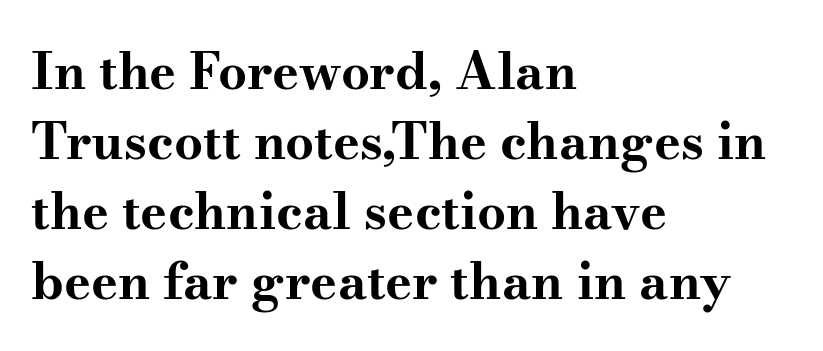
The image shows 51 px bold, wide serif type, upright; set left-aligned, normal line spacing (1.37x), normal letter spacing, not underlined; medium stroke contrast and a small x-height.
